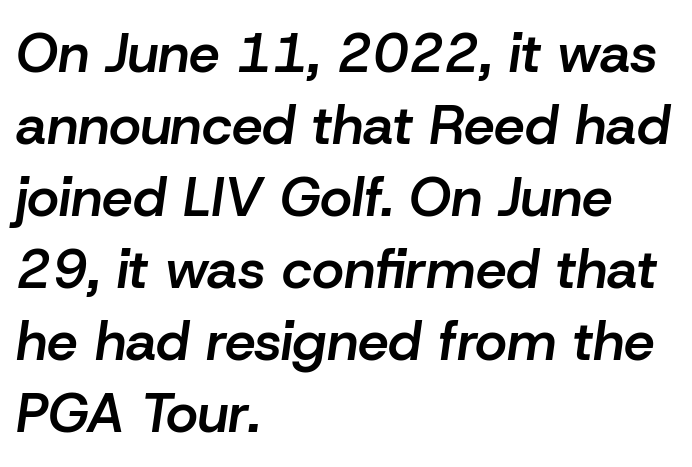
Q: Is the text bold? A: Semi-bold.
Q: Is the text italic (slanted)? A: Yes, it leans right by about 8 degrees.
Q: Is the text underlined? A: No.
Q: How is the paragraph aligned? A: Left-aligned.
Q: Is the spacing between letters normal or unusually wide? A: Normal.
Q: Is the spacing between lines tight, normal or loose? A: Normal.
Q: Width (condensed, normal, or wide)? A: Normal.
Q: Stroke contrast? A: Low.
Q: x-height? A: Medium.
Q: Monospaced? A: No.
